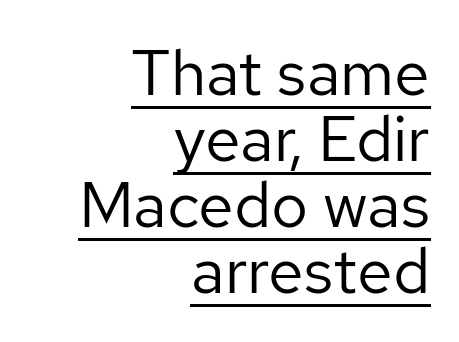
The image shows 64 px regular-weight sans-serif type, upright; set right-aligned, tight line spacing (1.03x), normal letter spacing, underlined; low stroke contrast and a medium x-height.
